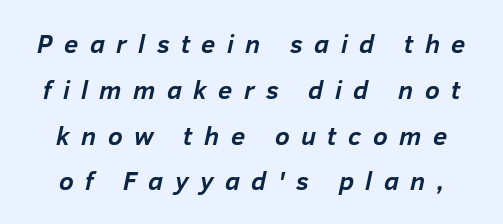
Its strokes are broad and dark, the hallmark of bold type. Bare-footed words on every line. A typesetter would mark this as italic. Inter-character spacing is expanded well beyond the font's built-in metrics.
